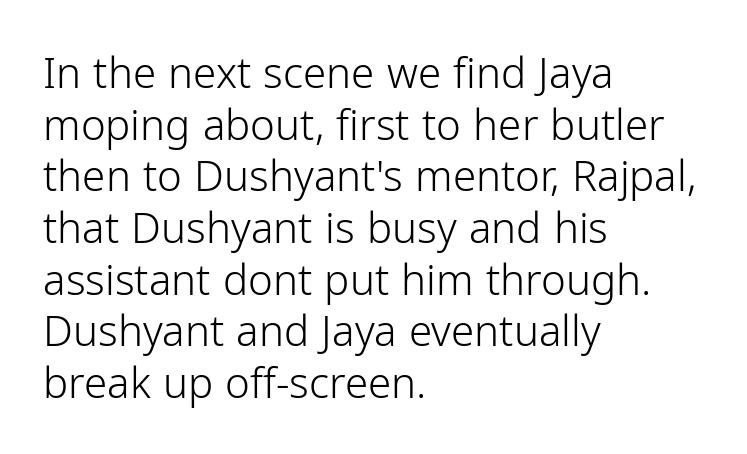
{"serif": "no", "italic": "no", "bold": "no", "weight": "light", "width": "normal", "stroke_contrast": "low", "x_height": "medium", "monospaced": "no", "underline": "no", "align": "left", "line_spacing_ratio": 1.23, "letter_spacing": "normal", "letter_spacing_em": 0.0, "glyph_px": 42}
